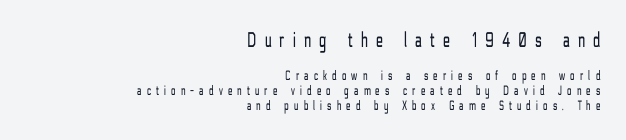
{"italic": "no", "bold": "no", "underline": "no", "align": "right", "line_spacing": "tight", "line_spacing_ratio": 1.06, "letter_spacing": "wide", "letter_spacing_em": 0.38, "larger_block": "first", "size_ratio": 1.57, "glyph_px": 22}
